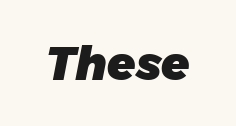
Q: Is the text bold? A: Yes.
Q: Is the typeface a serif or a sans-serif typeface? A: Sans-serif.
Q: Is the text underlined? A: No.
Q: Is the spacing between letters normal or unusually wide? A: Normal.
Q: Width (condensed, normal, or wide)? A: Normal.
Q: Stroke contrast? A: Low.
Q: x-height? A: Large.
Q: Monospaced? A: No.
